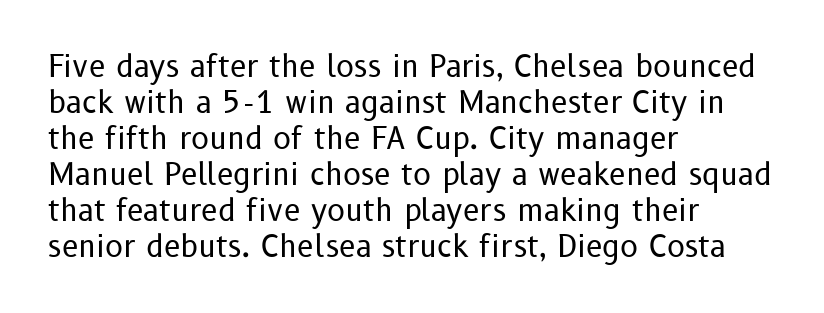
A roman cut, with each character standing at attention. Quick note: underline off. Nothing sits at the stroke ends, so this counts as sans-serif. Note the varied advance widths — an 'i' is clearly narrower than an 'm'. Heft: none added — not bold. If you drew a ruler down the left edge, every line would touch it.
